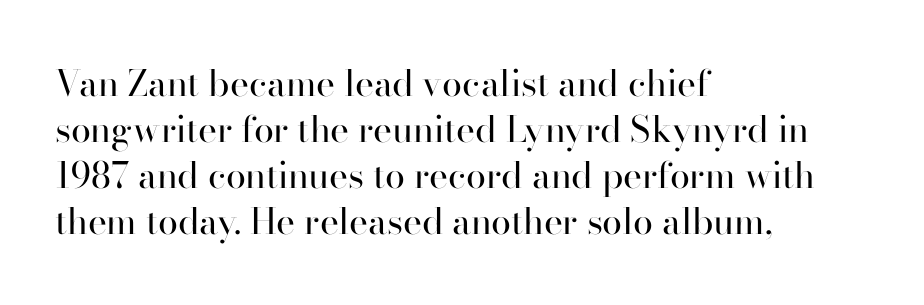
Q: Is the text bold? A: No.
Q: Is the text italic (slanted)? A: No, it is upright.
Q: Is the typeface a serif or a sans-serif typeface? A: Serif.
Q: Is the text underlined? A: No.
Q: How is the paragraph aligned? A: Left-aligned.
Q: Is the spacing between letters normal or unusually wide? A: Normal.
Q: Is the spacing between lines tight, normal or loose? A: Normal.
Q: Width (condensed, normal, or wide)? A: Normal.
Q: Stroke contrast? A: High.
Q: x-height? A: Small.
Q: Monospaced? A: No.
